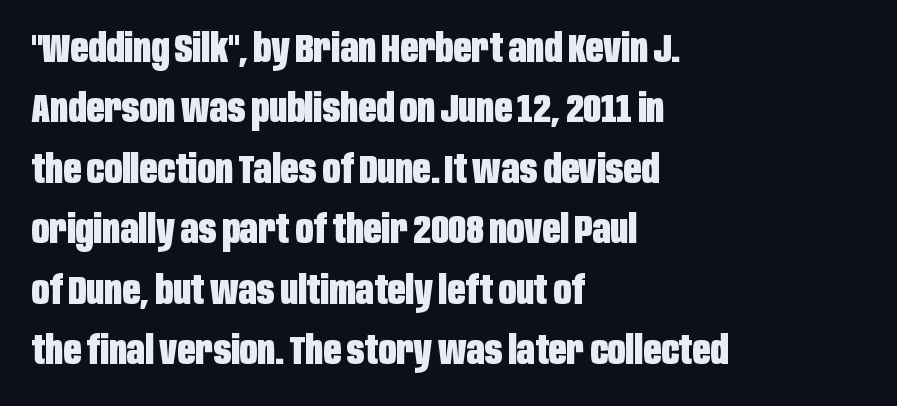
The image shows 39 px heavy, condensed sans-serif type, upright; set left-aligned, normal line spacing (1.55x), normal letter spacing, not underlined; low stroke contrast and a large x-height.
